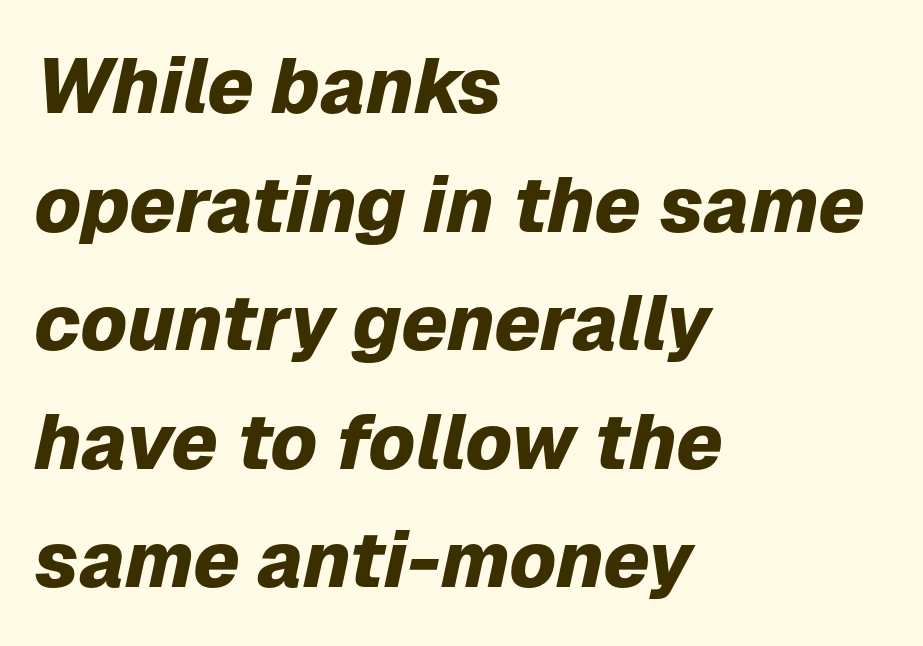
{"italic": "yes", "lean": "right", "slant_degrees": 12, "bold": "yes", "weight": "heavy", "width": "normal", "stroke_contrast": "low", "x_height": "medium", "monospaced": "no", "underline": "no", "align": "left", "line_spacing": "normal", "line_spacing_ratio": 1.52, "letter_spacing": "normal", "letter_spacing_em": 0.0, "glyph_px": 78}
